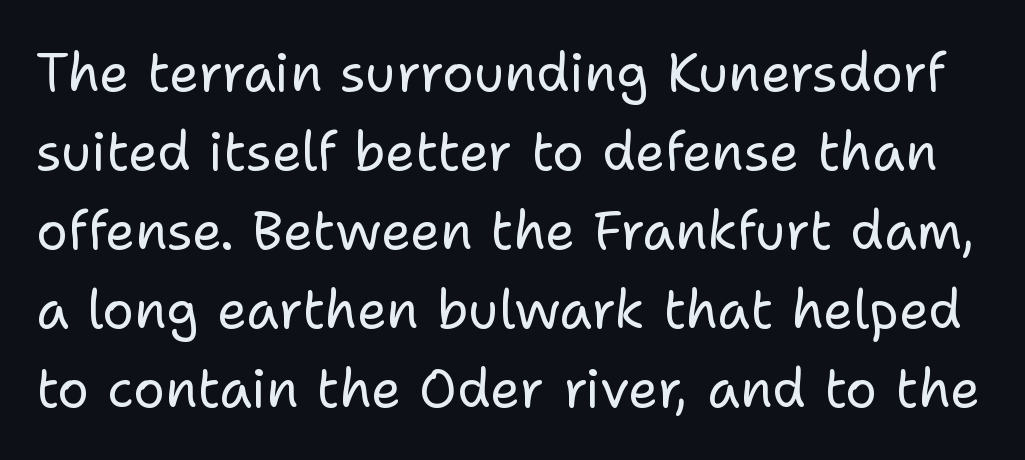
Beneath every word, the page is bare. In terms of leading, this rendering sits right in the middle. Varying glyph widths throughout — classic text-font behaviour. Nope, no serifs anywhere on these letters. Style check: upright. Heaviness? Minimal to ordinary, like unemphasized prose.
